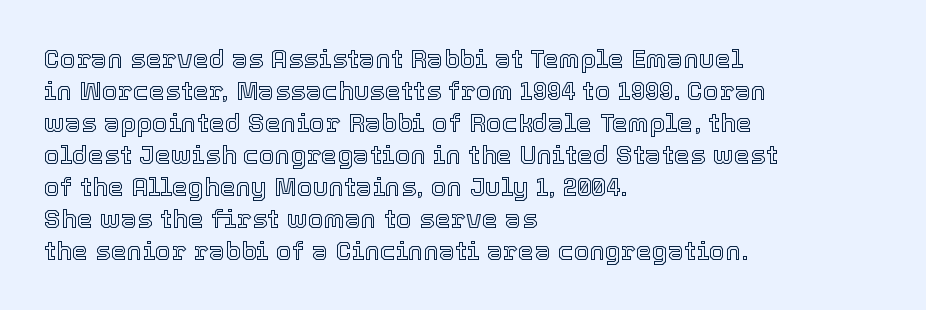
The image shows 26 px text type, upright; set left-aligned, line spacing 1.23x, normal letter spacing, not underlined.
